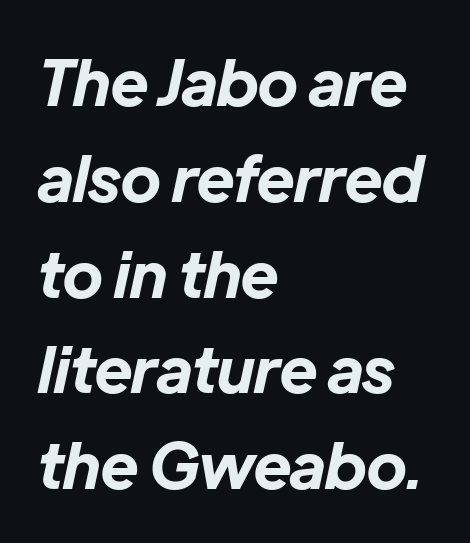
{"italic": "yes", "lean": "right", "slant_degrees": 12, "bold": "yes", "weight": "bold", "width": "normal", "stroke_contrast": "low", "x_height": "medium", "monospaced": "no", "underline": "no", "align": "left", "line_spacing": "normal", "line_spacing_ratio": 1.52, "letter_spacing": "normal", "letter_spacing_em": 0.0, "glyph_px": 63}
